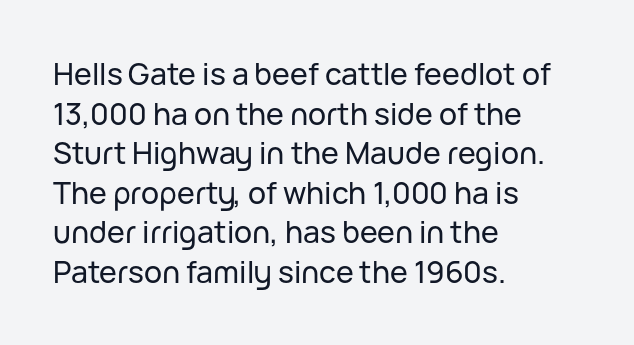
The image shows 30 px sans-serif type, upright; set left-aligned, normal line spacing (1.32x), normal letter spacing, not underlined; low stroke contrast and a medium x-height.
